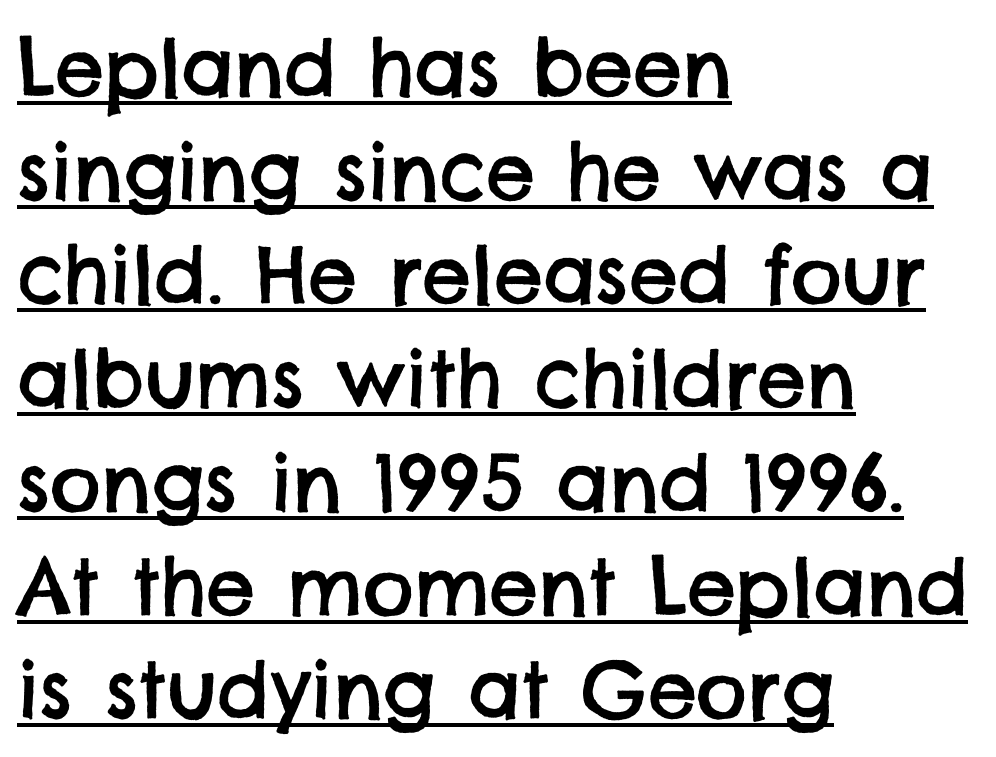
{"serif": "no", "width": "normal", "stroke_contrast": "low", "x_height": "large", "monospaced": "no", "underline": "yes", "align": "left", "line_spacing": "normal", "line_spacing_ratio": 1.33, "letter_spacing": "normal", "letter_spacing_em": 0.0, "glyph_px": 78}
